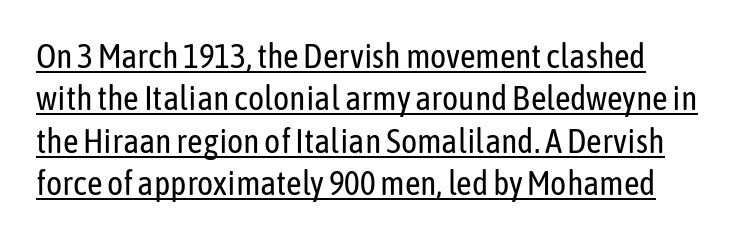
The image shows 34 px regular-weight, condensed sans-serif type, upright; set normal line spacing (1.25x), normal letter spacing, underlined; low stroke contrast and a medium x-height.
